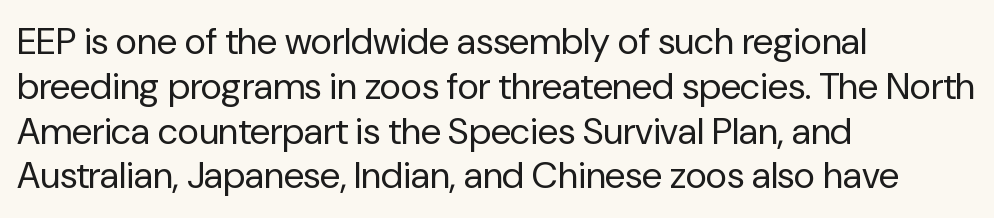
How are the letters spaced? Ordinarily, with no added tracking. A classic flush-left, rag-right setting is used for this passage. A typesetter would label this face a sans. The type sits square on the baseline with zero lean.
